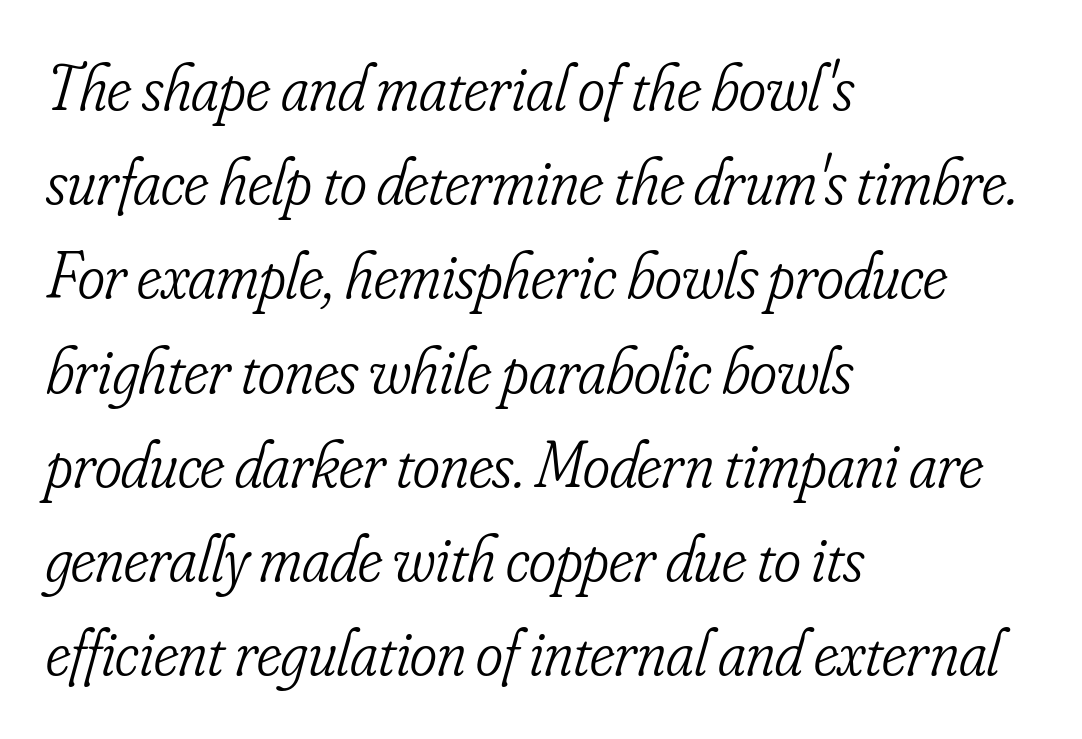
The image shows 65 px light, condensed serif type, italic (leaning right); set left-aligned, normal line spacing (1.45x), normal letter spacing, not underlined; low stroke contrast and a small x-height.
